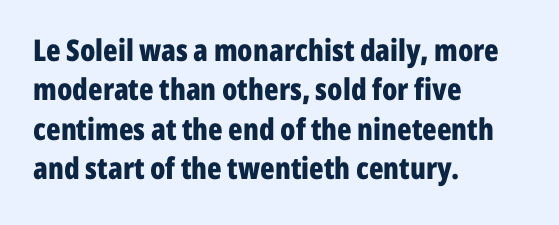
Unlike italic type, these characters show no tilt at all. These lines stack with their left ends in a neat column. Spacing between characters is what you'd get straight out of the box. Looks like regular typesetting: each glyph gets only the width it needs.
